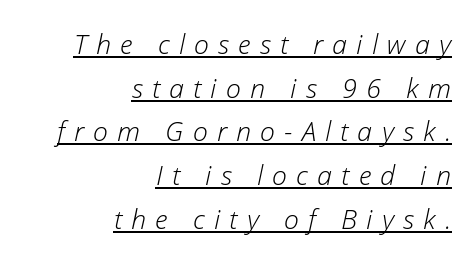
{"italic": "yes", "lean": "right", "slant_degrees": 12, "bold": "no", "underline": "yes", "align": "right", "line_spacing": "normal", "line_spacing_ratio": 1.62, "letter_spacing": "wide", "letter_spacing_em": 0.34, "glyph_px": 27}
